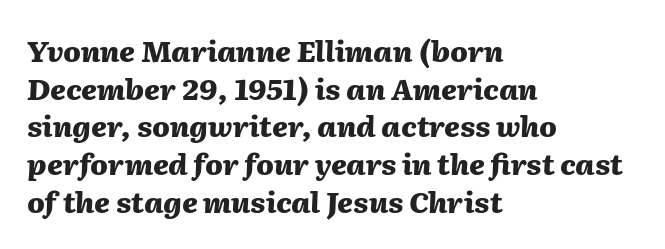
The face used here is proportionally spaced, like ordinary book or web type. Students, observe: this is what conventionally led text looks like. The sample has been set heavy, in full bold. Quick note: underline off.
